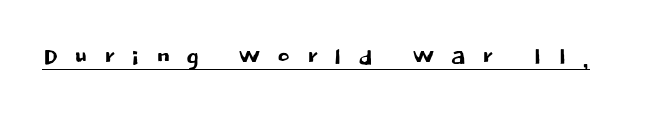
Short note: letters widely spaced. A typesetter would mark this as roman, not italic. The type family on display is of the sans-serif kind. Each letter keeps its own natural width here, so spacing adapts to shape. You can see a thin bar hugging the bottom of the glyphs.
